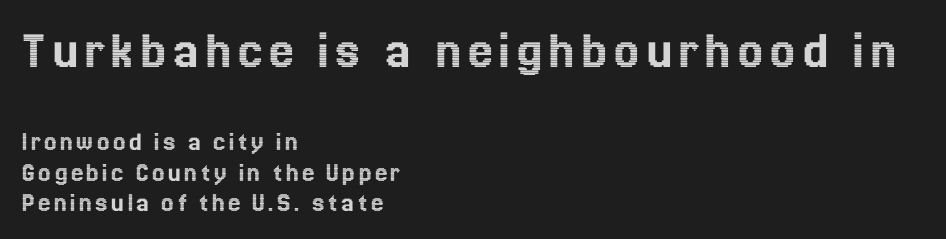
The image shows 56 px text type, upright; set left-aligned, tight line spacing (1.08x), not underlined; the first (top) block is 2.0x larger; a medium x-height.
